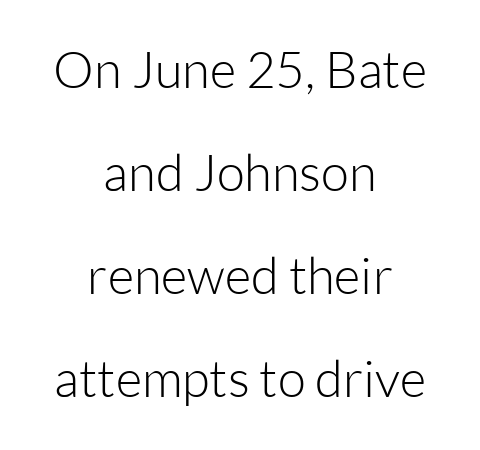
{"serif": "no", "italic": "no", "bold": "no", "weight": "light", "width": "normal", "stroke_contrast": "low", "x_height": "medium", "monospaced": "no", "underline": "no", "align": "center", "line_spacing": "loose", "line_spacing_ratio": 2.02, "letter_spacing": "normal", "letter_spacing_em": 0.0, "glyph_px": 51}
